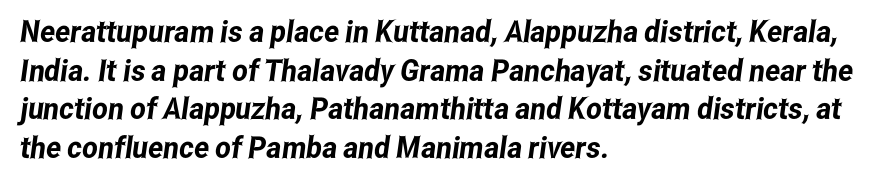
The image shows 30 px condensed sans-serif type; set left-aligned, normal line spacing (1.29x), normal letter spacing, not underlined; low stroke contrast and a medium x-height.
